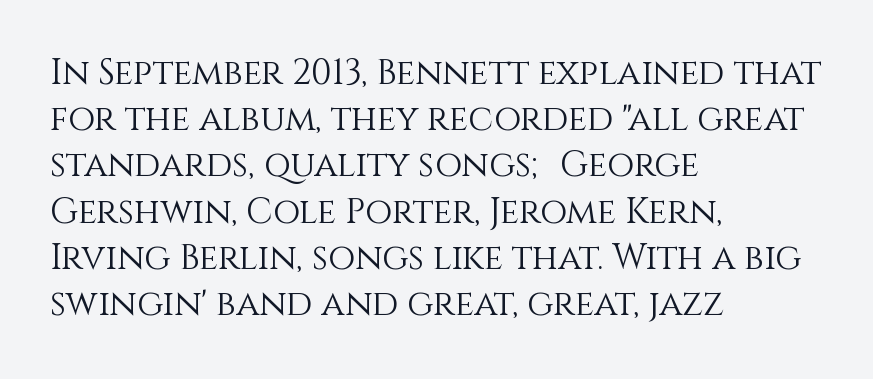
{"italic": "no", "bold": "no", "weight": "light", "width": "normal", "x_height": "large", "monospaced": "no", "underline": "no", "align": "left", "line_spacing": "normal", "line_spacing_ratio": 1.32, "letter_spacing": "normal", "letter_spacing_em": 0.0, "glyph_px": 35}
